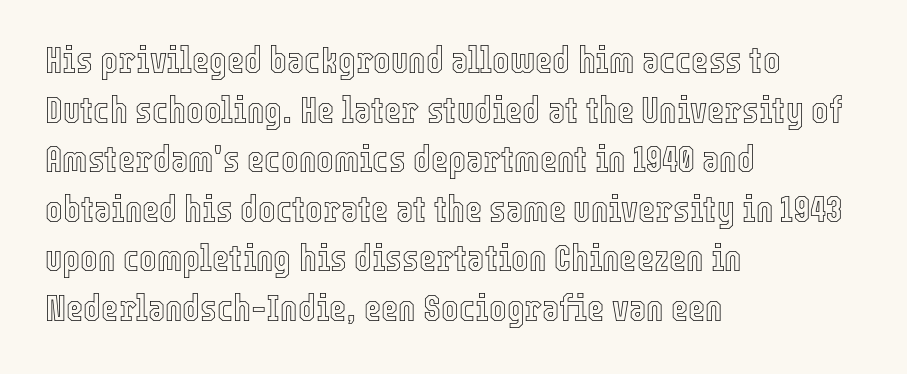
The image shows 37 px condensed type, upright; set left-aligned, normal line spacing (1.34x), normal letter spacing, not underlined; a medium x-height.
